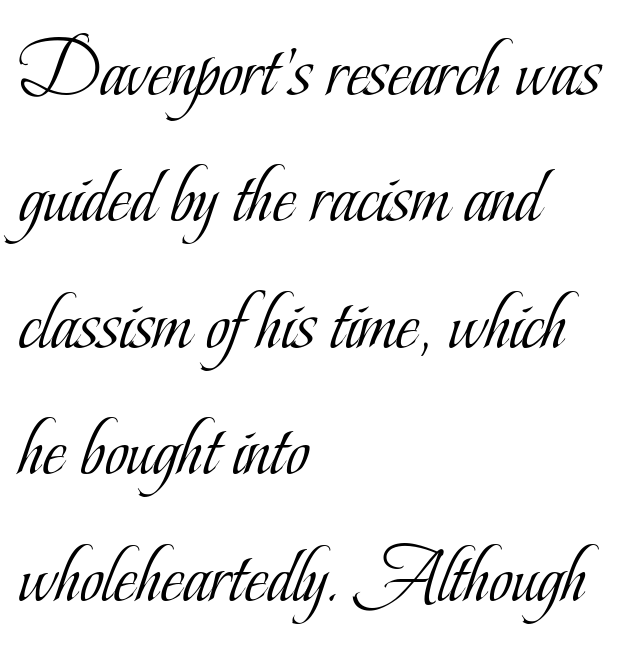
The image shows 80 px light, condensed serif type; set left-aligned, normal line spacing (1.58x), normal letter spacing, not underlined; low stroke contrast and a small x-height.
